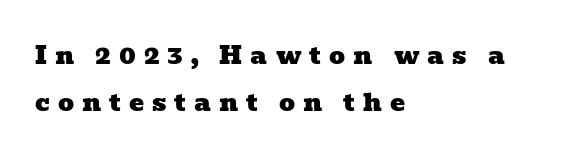
{"underline": "no", "align": "left", "line_spacing_ratio": 1.87, "letter_spacing": "wide", "letter_spacing_em": 0.32, "glyph_px": 25}
